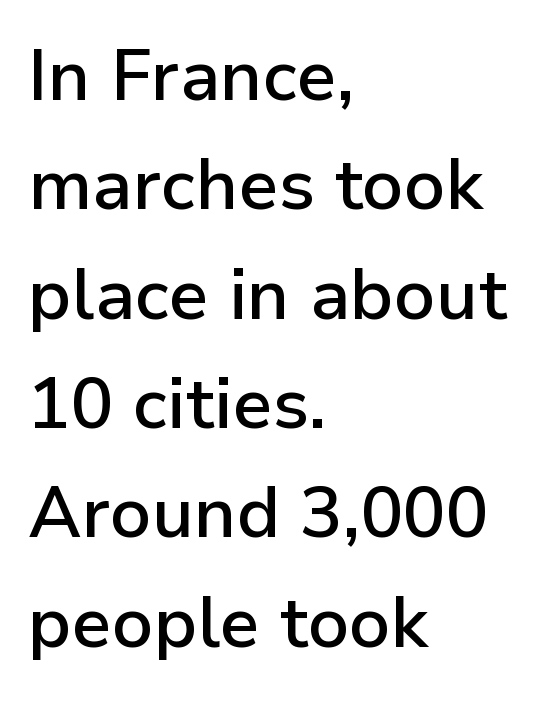
The image shows 71 px semibold sans-serif type, upright; set left-aligned, normal line spacing (1.54x), normal letter spacing, not underlined; low stroke contrast and a medium x-height.
